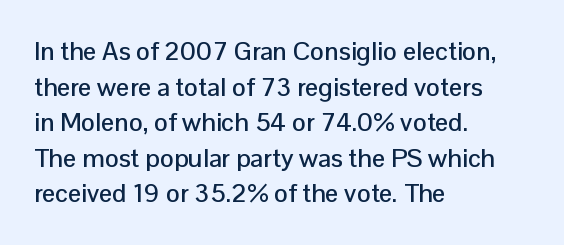
{"italic": "no", "underline": "no", "align": "left", "line_spacing": "normal", "line_spacing_ratio": 1.37, "letter_spacing": "normal", "letter_spacing_em": 0.0, "glyph_px": 26}
